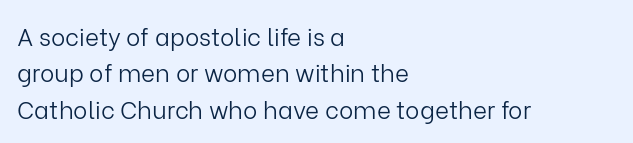
Q: Is the text bold? A: No.
Q: Is the text italic (slanted)? A: No, it is upright.
Q: Is the text underlined? A: No.
Q: How is the paragraph aligned? A: Left-aligned.
Q: Is the spacing between letters normal or unusually wide? A: Normal.
Q: Is the spacing between lines tight, normal or loose? A: Normal.
